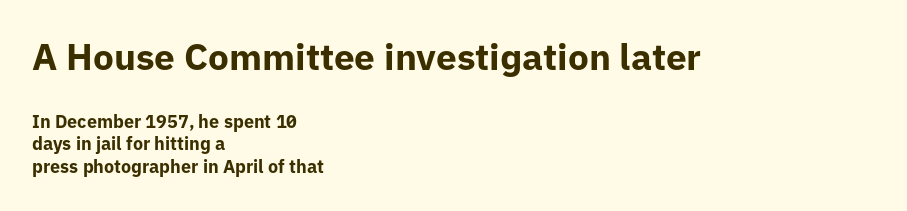
{"serif": "no", "italic": "no", "bold": "yes", "weight": "bold", "width": "normal", "stroke_contrast": "low", "x_height": "medium", "monospaced": "no", "underline": "no", "align": "left", "line_spacing": "normal", "line_spacing_ratio": 1.27, "letter_spacing": "normal", "letter_spacing_em": 0.0, "larger_block": "first", "size_ratio": 2.06, "glyph_px": 37}
